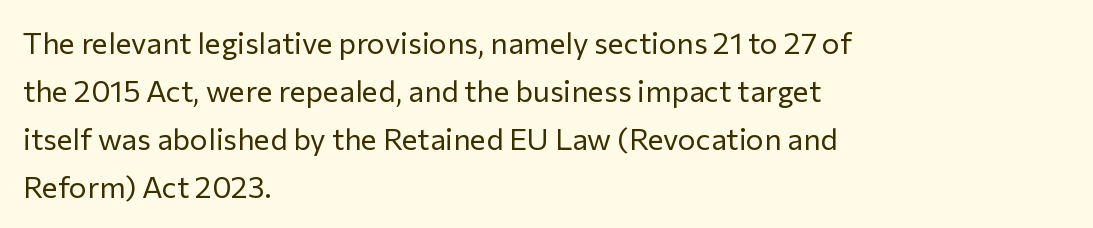
Q: Is the text bold? A: No.
Q: Is the text italic (slanted)? A: No, it is upright.
Q: Is the typeface a serif or a sans-serif typeface? A: Sans-serif.
Q: Is the text underlined? A: No.
Q: How is the paragraph aligned? A: Left-aligned.
Q: Is the spacing between letters normal or unusually wide? A: Normal.
Q: Is the spacing between lines tight, normal or loose? A: Normal.
Q: Width (condensed, normal, or wide)? A: Normal.
Q: Stroke contrast? A: Low.
Q: x-height? A: Medium.
Q: Monospaced? A: No.
